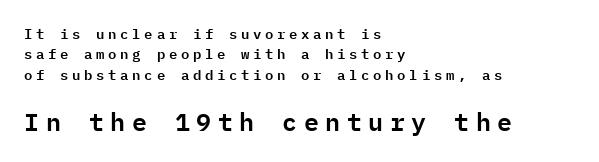
Q: Is the text italic (slanted)? A: No, it is upright.
Q: Is the text underlined? A: No.
Q: How is the paragraph aligned? A: Left-aligned.
Q: Is the spacing between letters normal or unusually wide? A: Unusually wide.
Q: Is the spacing between lines tight, normal or loose? A: Normal.
Q: Which block of text is set in a larger size, the first (top) or the second (bottom)? A: The second (bottom) one.
